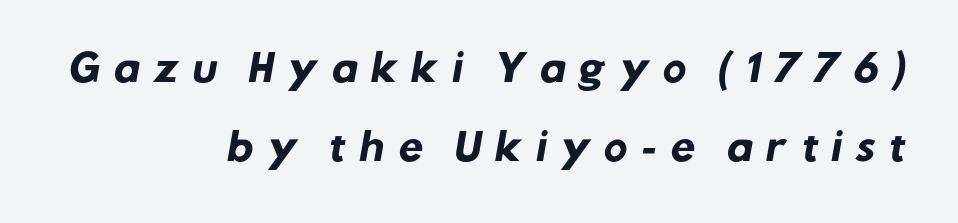
Varying glyph widths throughout — classic text-font behaviour. This sample uses a sans-serif face. In CSS terms this would be text-align: right. Display-style spreading of the glyphs; the letterfit is very open. Set as a true bold cut, around the 700 mark.
